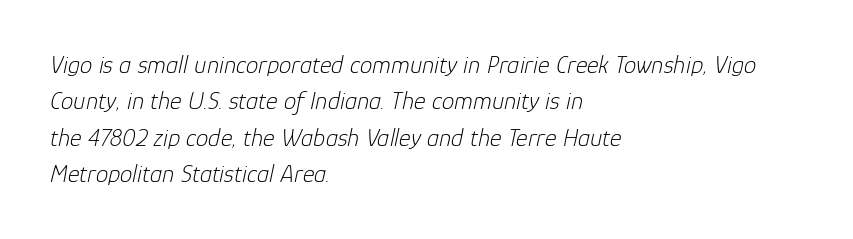
The image shows 25 px text type, italic (leaning right); set left-aligned, normal line spacing (1.46x), normal letter spacing, not underlined.
